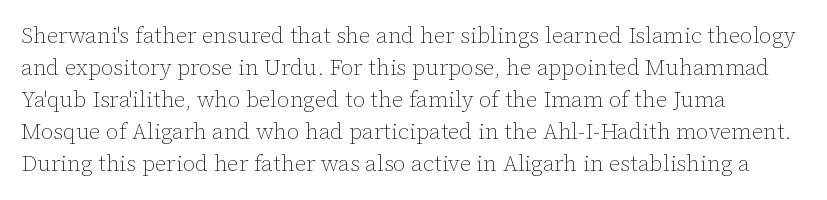
This sample uses an upright cut, with every glyph sitting square on the baseline. Check the space under the baseline: it is left empty. These lines are set flush left with a ragged right edge. Weight: not bold — regular or lighter.
